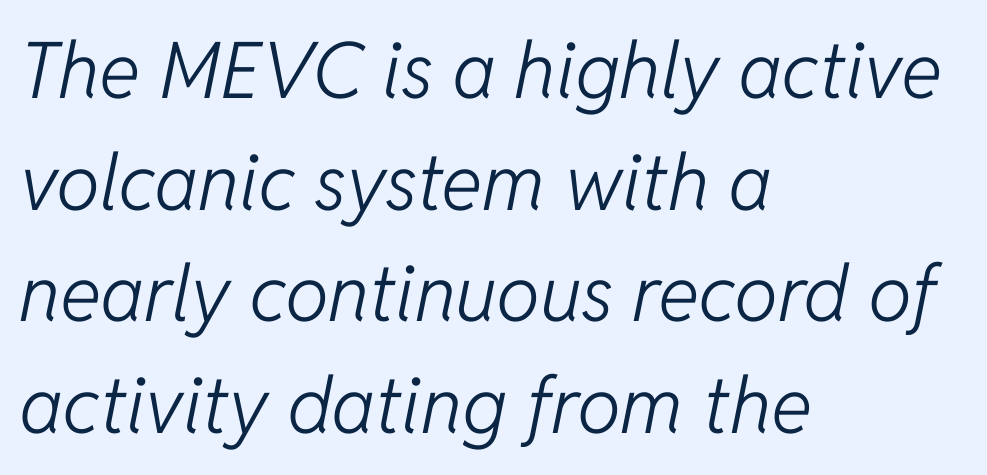
Does extra space separate the letters? No, they use regular spacing. Here the designer chose a conventional face with non-uniform glyph widths. A light-to-regular cut is what we see here. The compositor pushed each line to the left boundary. Observe the lean: these are italic letterforms.
